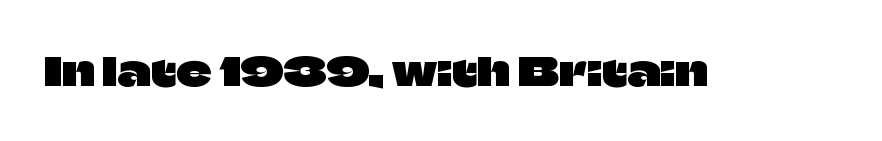
Q: Is the text italic (slanted)? A: No, it is upright.
Q: Is the typeface a serif or a sans-serif typeface? A: Sans-serif.
Q: Is the text underlined? A: No.
Q: Is the spacing between letters normal or unusually wide? A: Normal.
Q: Width (condensed, normal, or wide)? A: Normal.
Q: Stroke contrast? A: Low.
Q: x-height? A: Large.
Q: Monospaced? A: No.
